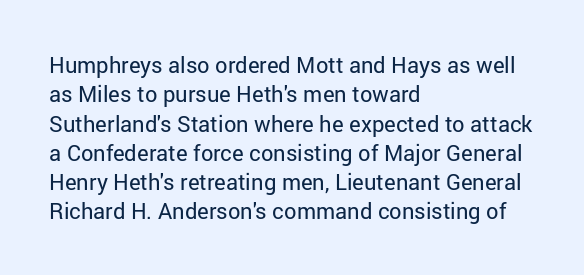
The image shows 22 px text type, upright; set left-aligned, normal line spacing (1.33x), normal letter spacing, not underlined.
